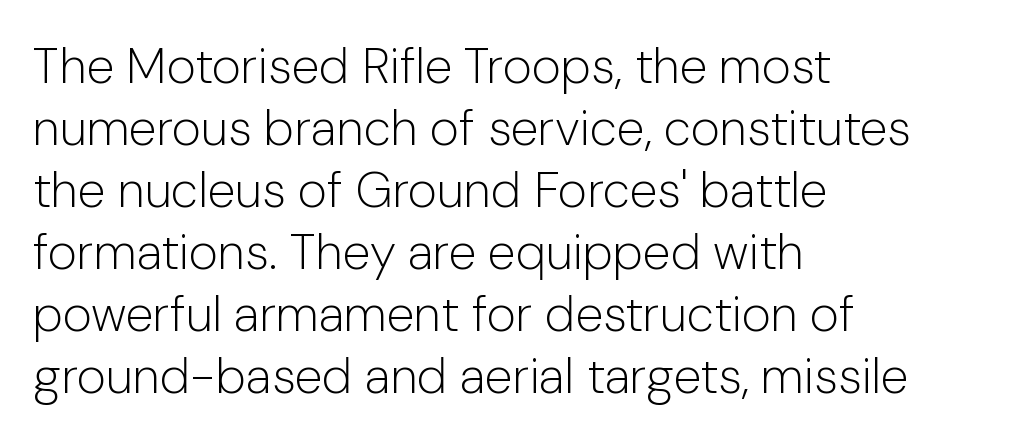
The image shows 50 px light sans-serif type, upright; set left-aligned, line spacing 1.24x, normal letter spacing, not underlined; low stroke contrast and a medium x-height.
